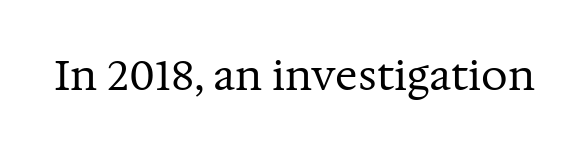
Standard letterfit; no display-style spreading of the glyphs. Character widths vary here, with narrow letters taking less room than wide ones. Check the space under the baseline: it is left empty. The font sits on the lighter half of the weight spectrum, regular included.
